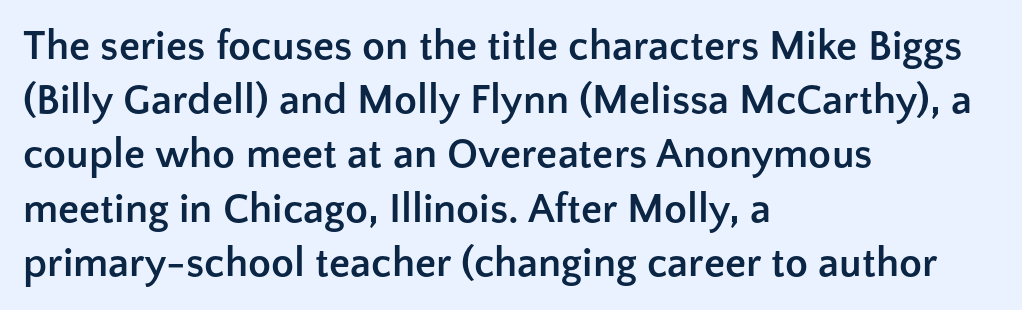
Q: Is the text bold? A: Yes.
Q: Is the text italic (slanted)? A: No, it is upright.
Q: Is the typeface a serif or a sans-serif typeface? A: Sans-serif.
Q: Is the text underlined? A: No.
Q: How is the paragraph aligned? A: Left-aligned.
Q: Is the spacing between letters normal or unusually wide? A: Normal.
Q: Is the spacing between lines tight, normal or loose? A: Normal.
Q: Width (condensed, normal, or wide)? A: Normal.
Q: Stroke contrast? A: Low.
Q: x-height? A: Medium.
Q: Monospaced? A: No.
